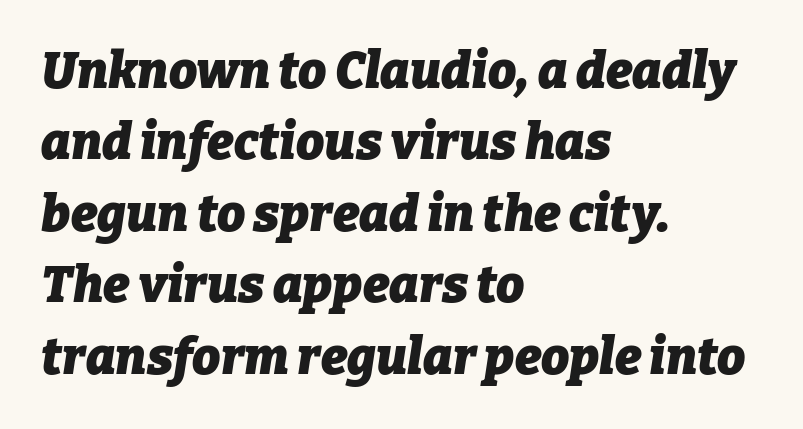
The image shows 50 px heavy type, italic (leaning right); set left-aligned, normal line spacing (1.43x), normal letter spacing, not underlined; low stroke contrast and a medium x-height.
